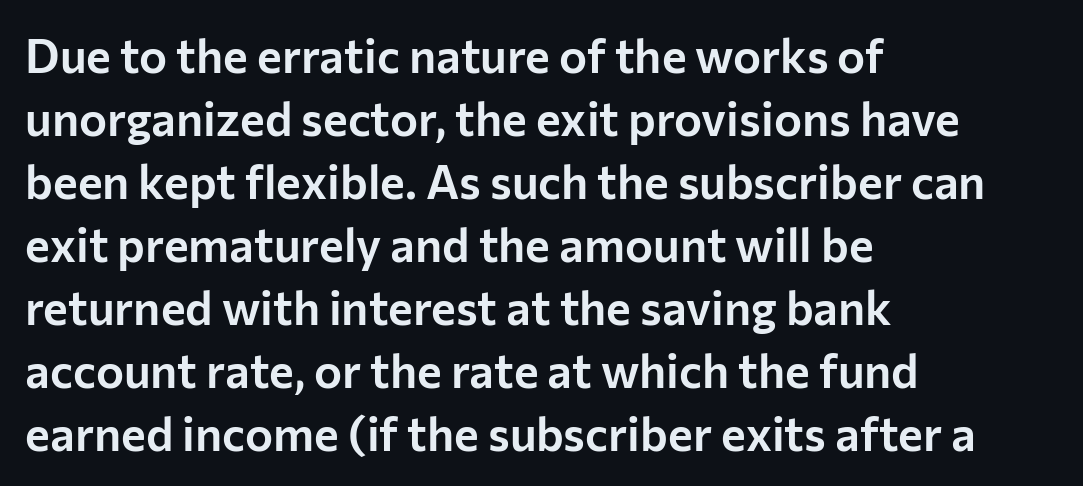
Q: Is the text italic (slanted)? A: No, it is upright.
Q: Is the typeface a serif or a sans-serif typeface? A: Sans-serif.
Q: Is the text underlined? A: No.
Q: How is the paragraph aligned? A: Left-aligned.
Q: Is the spacing between letters normal or unusually wide? A: Normal.
Q: Is the spacing between lines tight, normal or loose? A: Normal.
Q: Width (condensed, normal, or wide)? A: Normal.
Q: Stroke contrast? A: Low.
Q: x-height? A: Medium.
Q: Monospaced? A: No.
